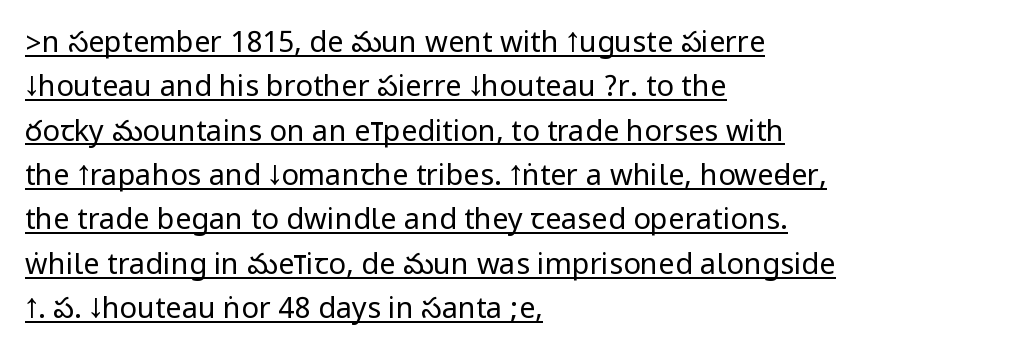
This sample uses plain, unmodified letter spacing. Underlining? Definitely there. The face looks like a standard text weight, possibly lighter. One-word summary of the alignment: left. Check where the strokes stop: nothing finishes them off — pure sans.
